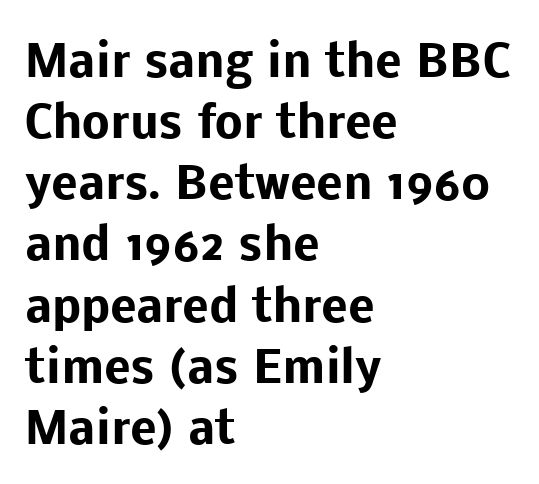
This sample uses an upright cut, with every glyph sitting square on the baseline. Each letter keeps its own natural width here, so spacing adapts to shape. These lines stack with their left ends in a neat column. The typesetting leans heavy: a genuine bold. Words float on clear page, feet unadorned. I'd call this a sans setting — the letters go barefoot.
